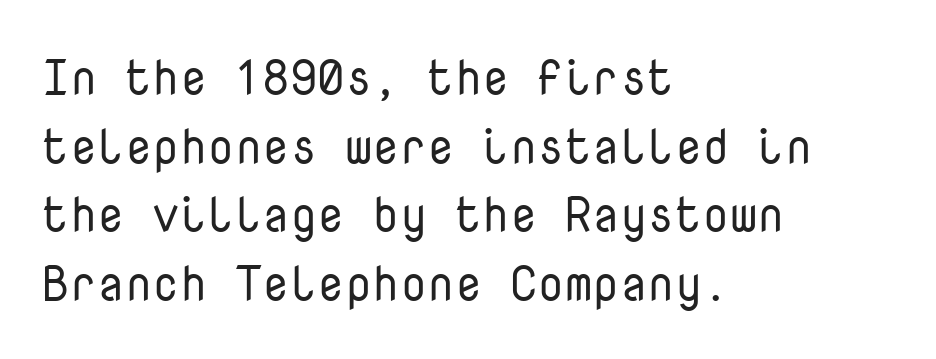
The image shows 49 px regular-weight sans-serif type, upright, monospaced; set left-aligned, normal line spacing (1.4x), normal letter spacing, not underlined; low stroke contrast and a medium x-height.
